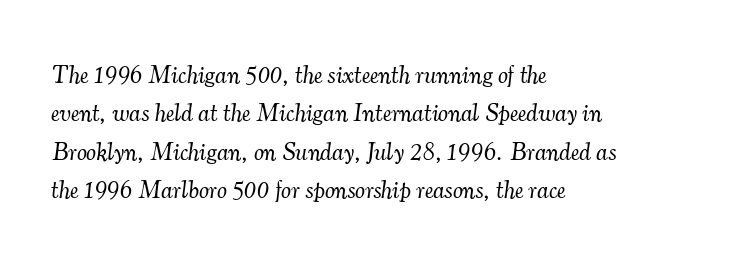
How would I describe the line gaps? Plain and ordinary. Any mark beneath the type? The region is blank. Caption: standard tracking, unaltered. Letters have the restrained weight of plain body copy at most.
